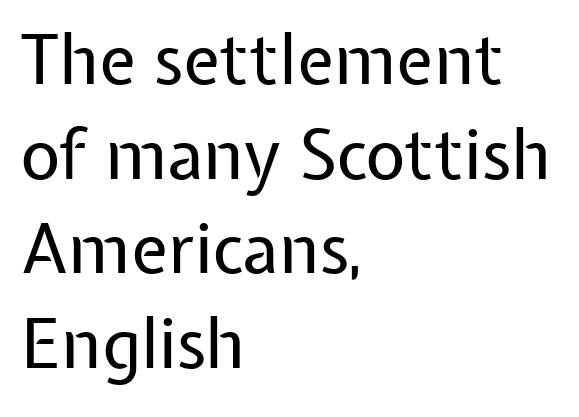
Teacher's note: observe the even left margin — that is flush-left alignment. Think standard paragraph weight, or any step lighter than that. The tracking reads as untouched default to a designer's eye. Classification — sans serif.
